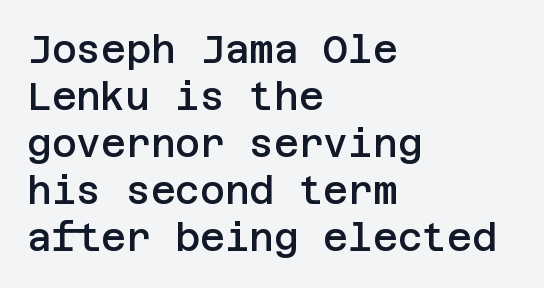
{"serif": "no", "italic": "no", "bold": "semi", "weight": "semibold", "width": "normal", "stroke_contrast": "low", "x_height": "large", "underline": "no", "align": "left", "line_spacing_ratio": 1.24, "letter_spacing": "normal", "letter_spacing_em": 0.0, "glyph_px": 38}
